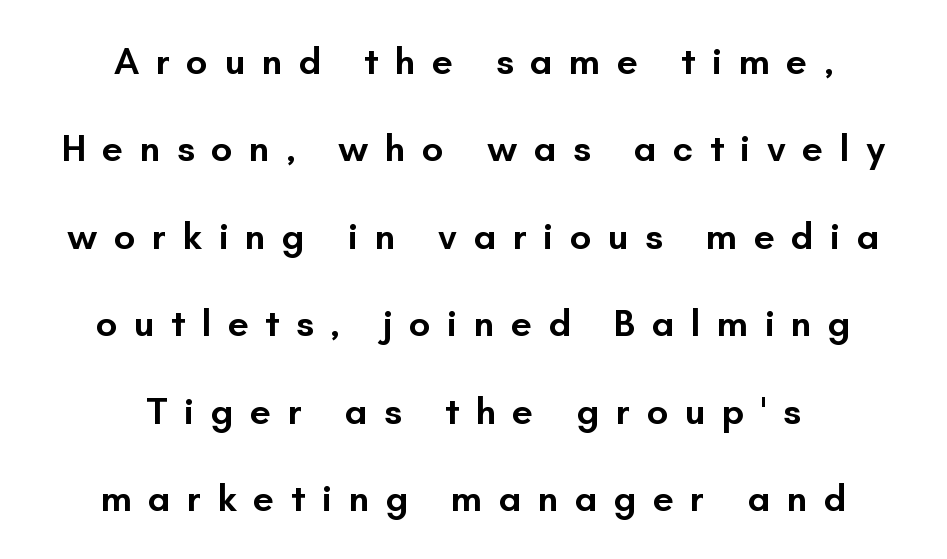
Q: Is the text bold? A: Semi-bold.
Q: Is the text italic (slanted)? A: No, it is upright.
Q: Is the typeface a serif or a sans-serif typeface? A: Sans-serif.
Q: Is the text underlined? A: No.
Q: How is the paragraph aligned? A: Centered.
Q: Is the spacing between letters normal or unusually wide? A: Unusually wide.
Q: Is the spacing between lines tight, normal or loose? A: Loose.
Q: Width (condensed, normal, or wide)? A: Normal.
Q: Stroke contrast? A: Low.
Q: x-height? A: Small.
Q: Monospaced? A: No.
